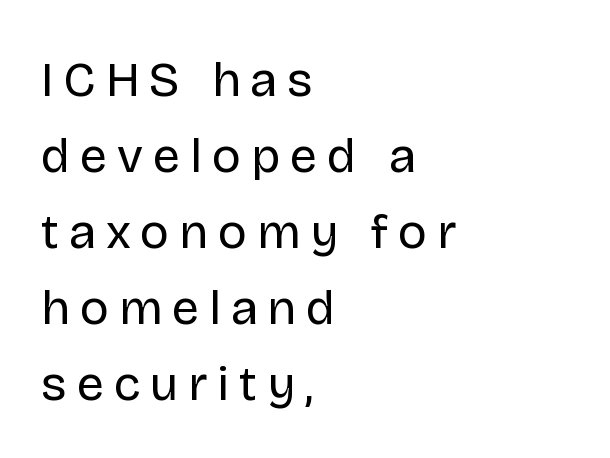
Line spacing here is normal. The glyphs are unaccompanied by any horizontal stroke below them. Nope, not italic — everything's standing straight. Think of a printed novel: that variable character pitch is what you see here.
